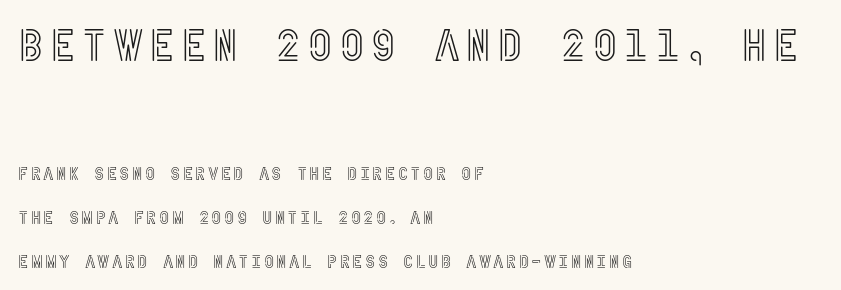
Q: Is the text italic (slanted)? A: No, it is upright.
Q: Is the text underlined? A: No.
Q: How is the paragraph aligned? A: Left-aligned.
Q: Is the spacing between lines tight, normal or loose? A: Loose.
Q: Which block of text is set in a larger size, the first (top) or the second (bottom)? A: The first (top) one.
Q: Width (condensed, normal, or wide)? A: Condensed.
Q: x-height? A: Large.
